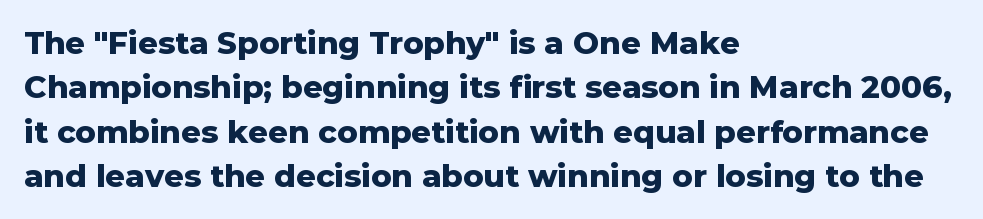
The image shows 31 px heavy sans-serif type, upright; set left-aligned, normal line spacing (1.43x), normal letter spacing, not underlined; low stroke contrast and a medium x-height.
